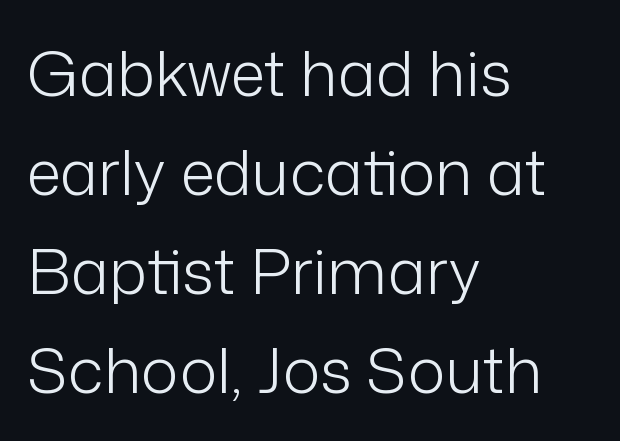
{"serif": "no", "italic": "no", "bold": "no", "weight": "light", "width": "normal", "stroke_contrast": "low", "x_height": "medium", "monospaced": "no", "underline": "no", "align": "left", "line_spacing": "normal", "line_spacing_ratio": 1.57, "letter_spacing": "normal", "letter_spacing_em": 0.0, "glyph_px": 63}
